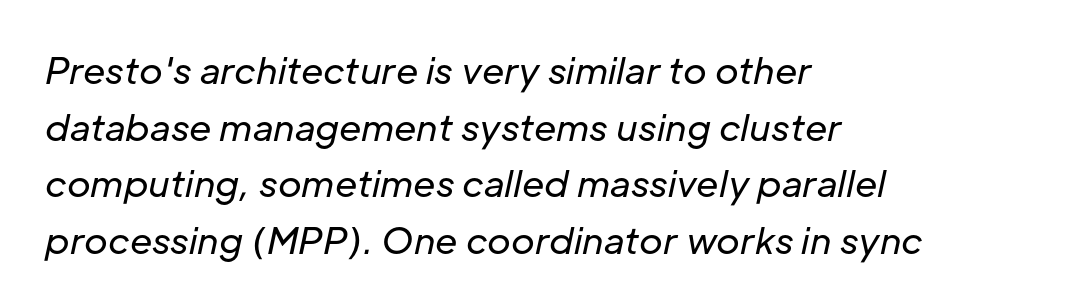
Q: Is the text bold? A: No.
Q: Is the text italic (slanted)? A: Yes, it leans right by about 12 degrees.
Q: Is the text underlined? A: No.
Q: How is the paragraph aligned? A: Left-aligned.
Q: Is the spacing between letters normal or unusually wide? A: Normal.
Q: Is the spacing between lines tight, normal or loose? A: Normal.
Q: Width (condensed, normal, or wide)? A: Normal.
Q: Stroke contrast? A: Low.
Q: x-height? A: Medium.
Q: Monospaced? A: No.
